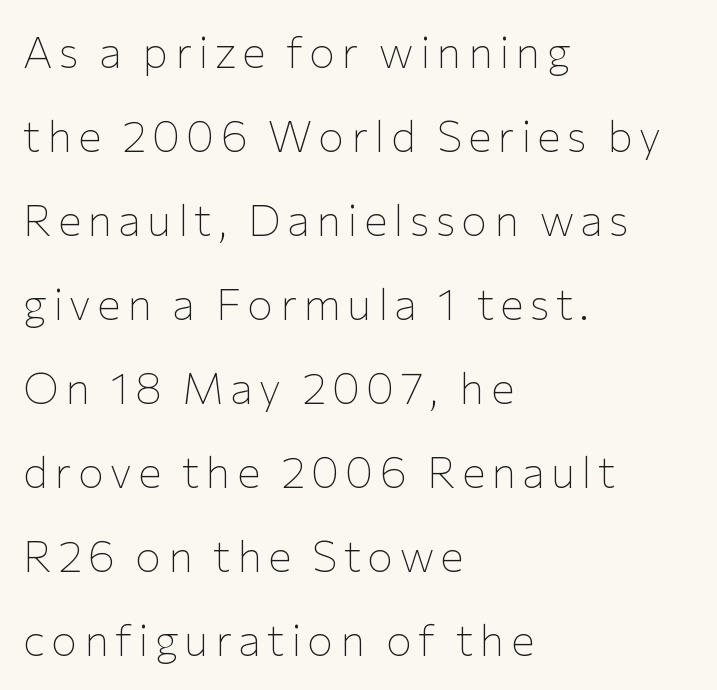
Q: Is the text bold? A: No.
Q: Is the text italic (slanted)? A: No, it is upright.
Q: Is the typeface a serif or a sans-serif typeface? A: Sans-serif.
Q: Is the text underlined? A: No.
Q: How is the paragraph aligned? A: Left-aligned.
Q: Is the spacing between lines tight, normal or loose? A: Loose.
Q: Width (condensed, normal, or wide)? A: Normal.
Q: Stroke contrast? A: Low.
Q: x-height? A: Medium.
Q: Monospaced? A: No.
